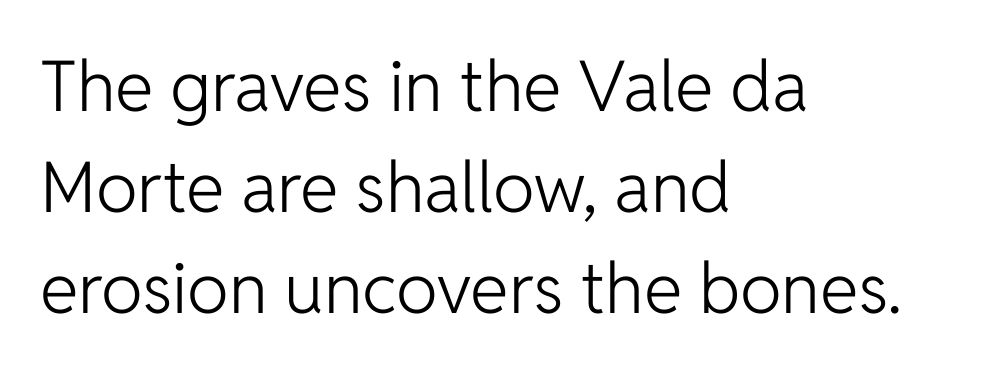
Here the designer chose a conventional face with non-uniform glyph widths. What stands out about the letter spacing? Nothing — it is the standard amount. Weight class: somewhere from thin through regular. Horizontal bands of white between lines are of average thickness. Nothing sits at the stroke ends, so this counts as sans-serif. The passage shown is not underscored anywhere.
